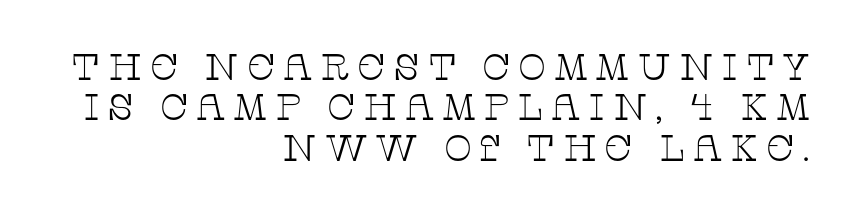
The image shows 37 px thin, wide serif type, upright; set right-aligned, tight line spacing (1.09x), unusually wide letter spacing (+0.2 em), not underlined; low stroke contrast and a large x-height.
